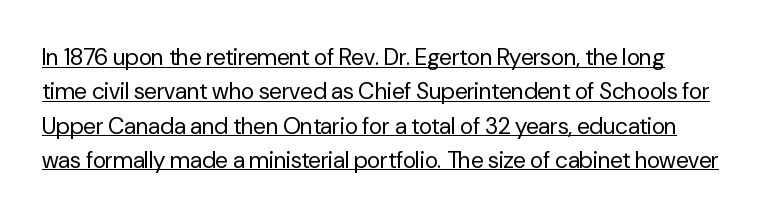
{"italic": "no", "bold": "no", "underline": "yes", "align": "left", "line_spacing": "normal", "line_spacing_ratio": 1.49, "letter_spacing": "normal", "letter_spacing_em": 0.0, "glyph_px": 23}
